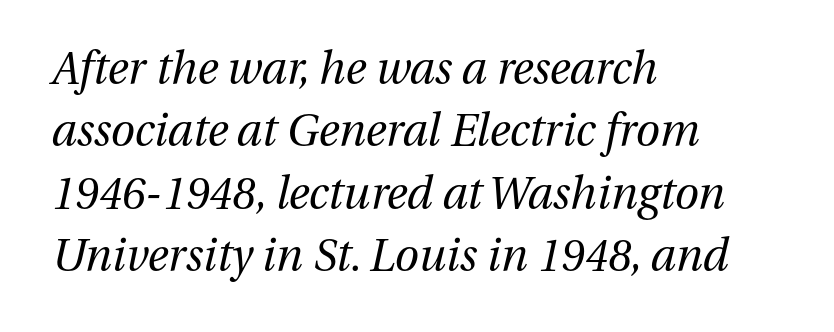
{"italic": "yes", "lean": "right", "slant_degrees": 13, "bold": "no", "weight": "regular", "width": "normal", "stroke_contrast": "medium", "x_height": "medium", "monospaced": "no", "underline": "no", "align": "left", "line_spacing": "normal", "line_spacing_ratio": 1.42, "letter_spacing": "normal", "letter_spacing_em": 0.0, "glyph_px": 44}
